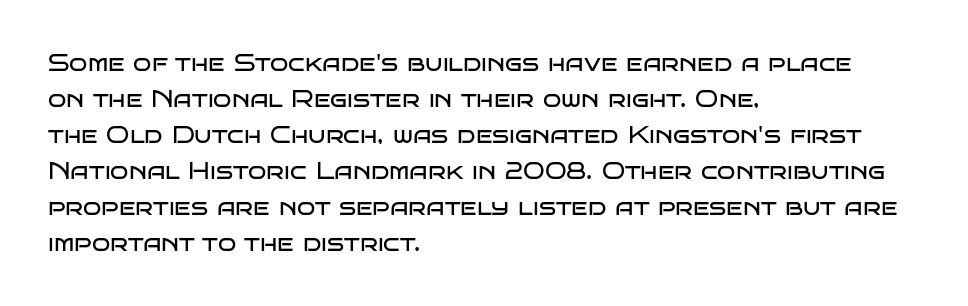
There is no visible air inserted between adjacent glyphs. The rendering anchors every line to the left-hand side. Counters stay open thanks to moderate or lighter strokes. Is there much room between lines? A standard amount, neither cramped nor airy. Type without underlining.
